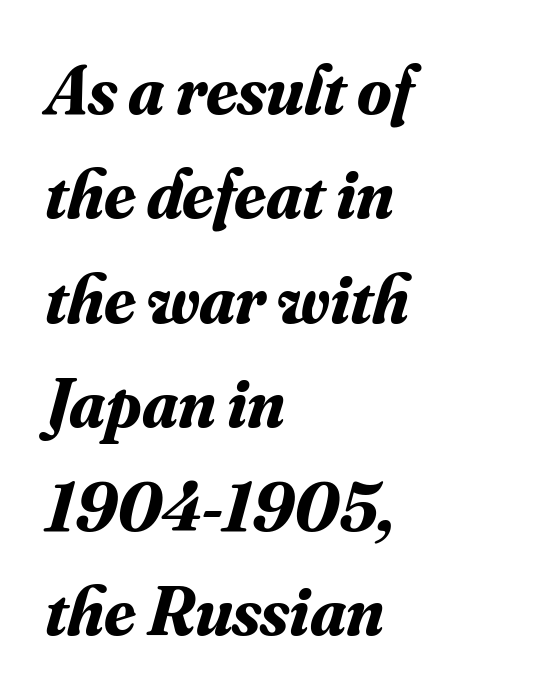
{"serif": "yes", "italic": "yes", "lean": "right", "slant_degrees": 16, "bold": "yes", "weight": "bold", "width": "normal", "stroke_contrast": "medium", "x_height": "small", "monospaced": "no", "underline": "no", "align": "left", "line_spacing": "normal", "line_spacing_ratio": 1.49, "letter_spacing": "normal", "letter_spacing_em": 0.0, "glyph_px": 70}
